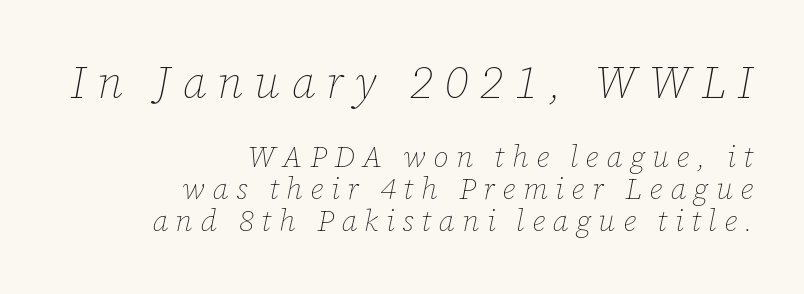
{"italic": "yes", "lean": "right", "slant_degrees": 12, "bold": "no", "weight": "thin", "width": "normal", "stroke_contrast": "low", "x_height": "medium", "monospaced": "no", "underline": "no", "align": "right", "line_spacing": "tight", "line_spacing_ratio": 1.07, "letter_spacing": "wide", "letter_spacing_em": 0.25, "larger_block": "first", "size_ratio": 1.5, "glyph_px": 45}
